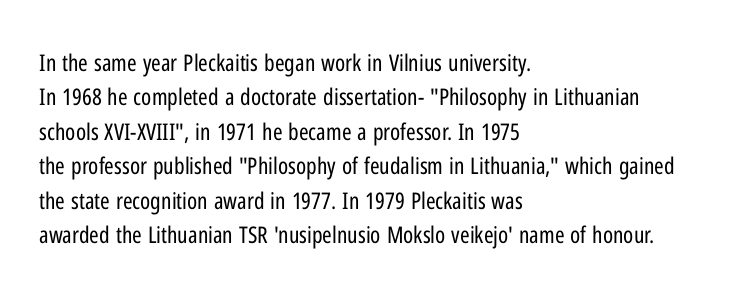
{"italic": "no", "bold": "no", "underline": "no", "align": "left", "line_spacing": "normal", "line_spacing_ratio": 1.5, "letter_spacing": "normal", "letter_spacing_em": 0.0, "glyph_px": 23}
